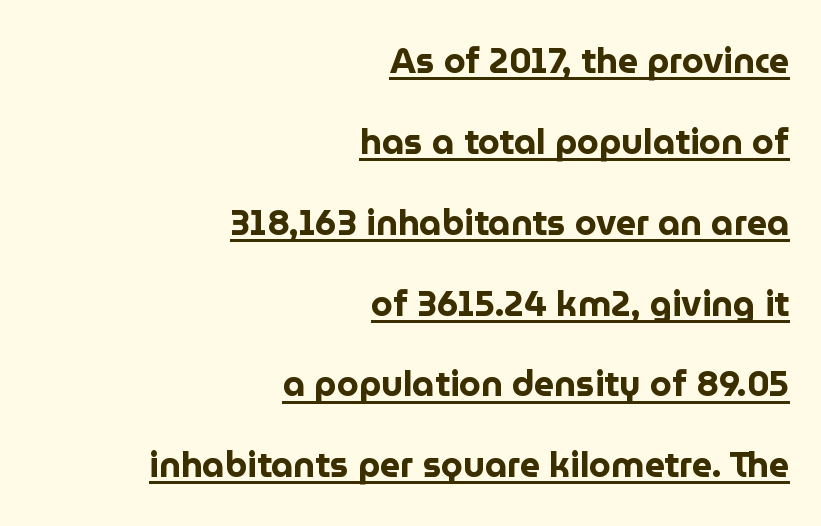
Q: Is the text bold? A: Yes.
Q: Is the text italic (slanted)? A: No, it is upright.
Q: Is the typeface a serif or a sans-serif typeface? A: Sans-serif.
Q: Is the text underlined? A: Yes.
Q: How is the paragraph aligned? A: Right-aligned.
Q: Is the spacing between letters normal or unusually wide? A: Normal.
Q: Is the spacing between lines tight, normal or loose? A: Loose.
Q: Width (condensed, normal, or wide)? A: Normal.
Q: Stroke contrast? A: Low.
Q: x-height? A: Medium.
Q: Monospaced? A: No.
